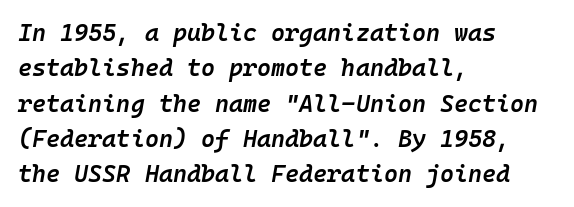
Q: Is the text bold? A: Semi-bold.
Q: Is the text italic (slanted)? A: Yes, it leans right by about 10 degrees.
Q: Is the text underlined? A: No.
Q: How is the paragraph aligned? A: Left-aligned.
Q: Is the spacing between letters normal or unusually wide? A: Normal.
Q: Is the spacing between lines tight, normal or loose? A: Normal.
